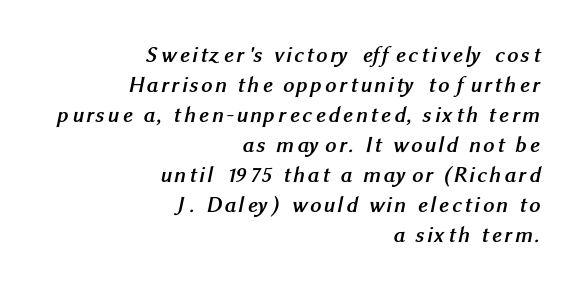
The image shows 22 px bold type; set right-aligned, normal line spacing (1.36x), not underlined.
